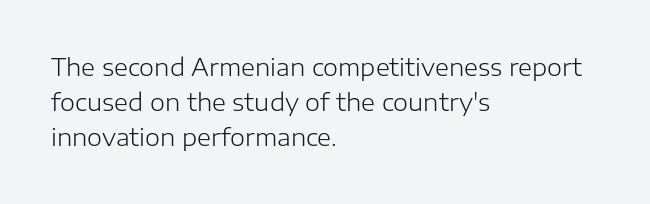
The image shows 24 px text type, upright; set left-aligned, normal line spacing (1.46x), normal letter spacing, not underlined.
